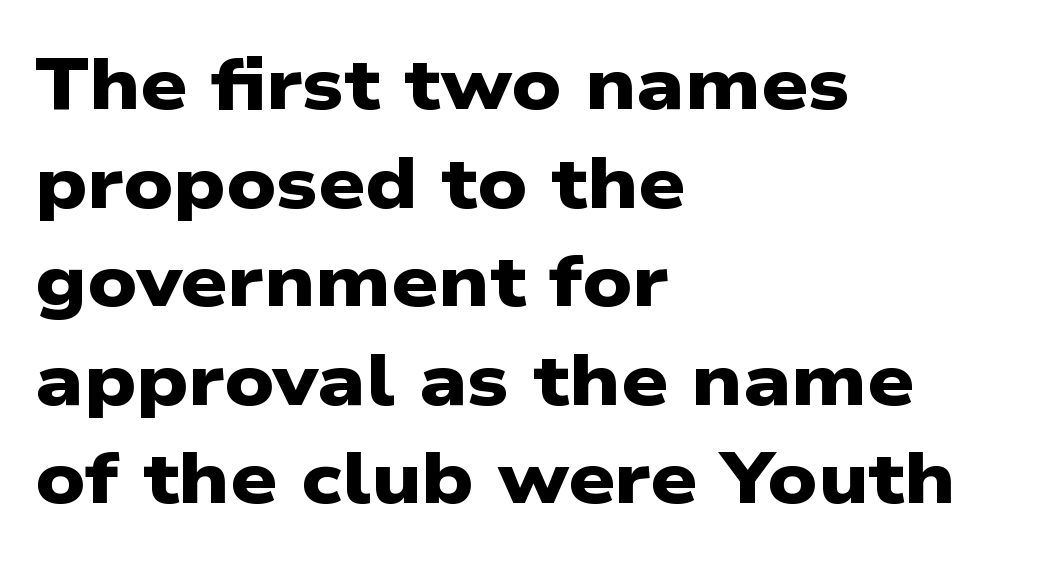
Q: Is the text bold? A: Yes.
Q: Is the typeface a serif or a sans-serif typeface? A: Sans-serif.
Q: Is the text underlined? A: No.
Q: How is the paragraph aligned? A: Left-aligned.
Q: Is the spacing between letters normal or unusually wide? A: Normal.
Q: Is the spacing between lines tight, normal or loose? A: Normal.
Q: Width (condensed, normal, or wide)? A: Wide.
Q: Stroke contrast? A: Low.
Q: x-height? A: Medium.
Q: Monospaced? A: No.
